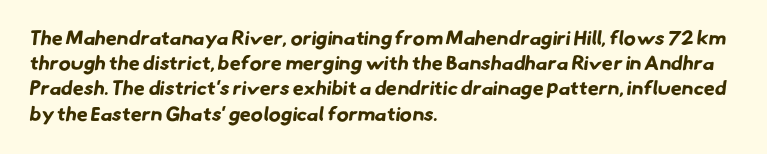
Q: Is the text bold? A: Yes.
Q: Is the text underlined? A: No.
Q: How is the paragraph aligned? A: Left-aligned.
Q: Is the spacing between letters normal or unusually wide? A: Normal.
Q: Is the spacing between lines tight, normal or loose? A: Normal.
